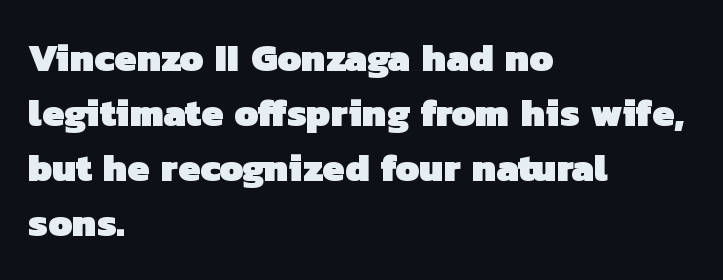
Casual observation: everything's shoved over to the left. What kind of face is this? One without serifs — a sans. Varying glyph widths throughout — classic text-font behaviour. Evenly set lines give the paragraph a standard silhouette. Letters rest on an invisible, unmarked baseline. The line texture is even and compact thanks to regular tracking.
